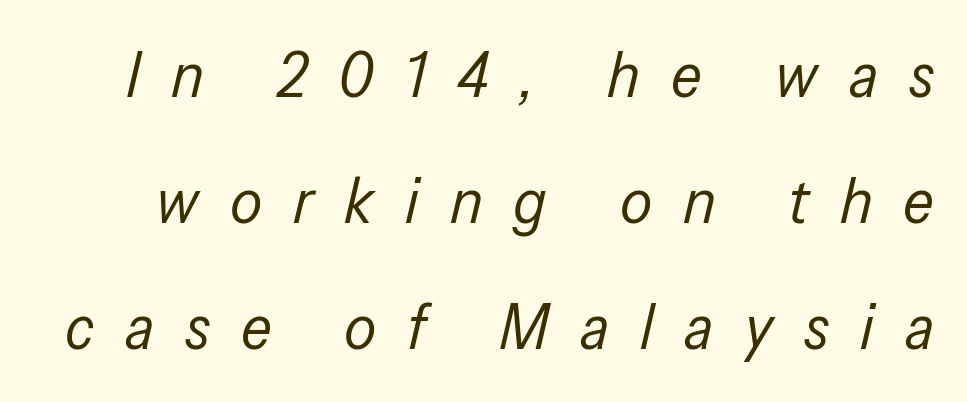
The image shows 64 px regular-weight, condensed type, italic (leaning right); set loose line spacing (1.97x), unusually wide letter spacing (+0.48 em), not underlined; low stroke contrast and a medium x-height.
